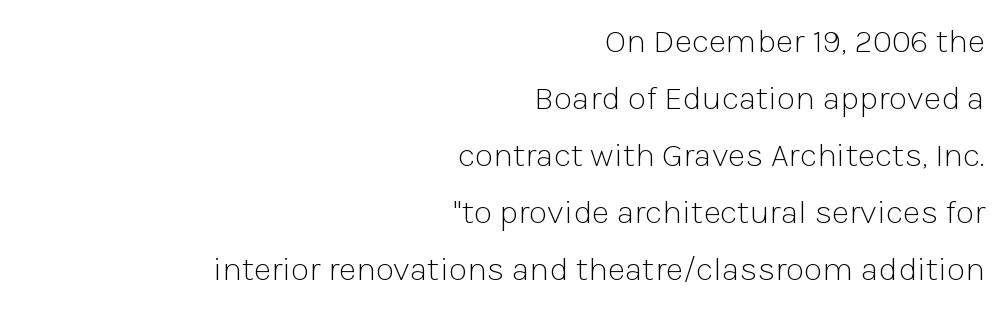
Q: Is the text bold? A: No.
Q: Is the text italic (slanted)? A: No, it is upright.
Q: Is the typeface a serif or a sans-serif typeface? A: Sans-serif.
Q: Is the text underlined? A: No.
Q: How is the paragraph aligned? A: Right-aligned.
Q: Is the spacing between letters normal or unusually wide? A: Normal.
Q: Is the spacing between lines tight, normal or loose? A: Normal.
Q: Width (condensed, normal, or wide)? A: Normal.
Q: Stroke contrast? A: Low.
Q: x-height? A: Medium.
Q: Monospaced? A: No.
